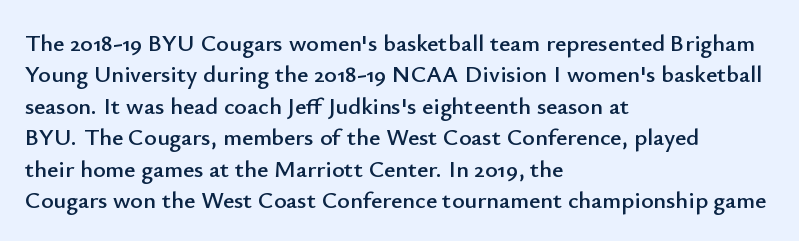
The image shows 24 px text type, upright; set left-aligned, normal line spacing (1.31x), normal letter spacing, not underlined.
